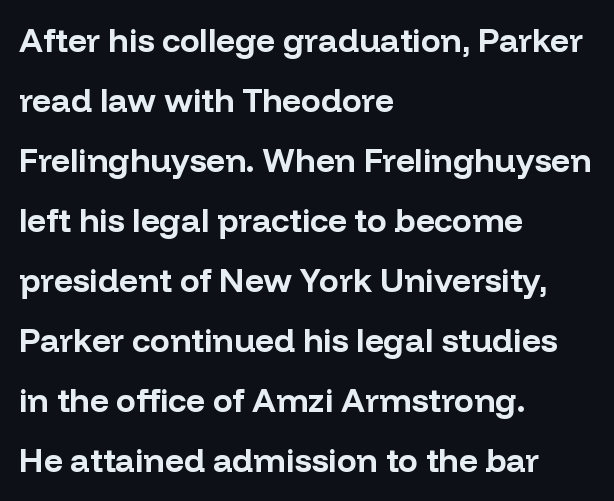
{"serif": "no", "italic": "no", "bold": "yes", "weight": "bold", "width": "normal", "stroke_contrast": "low", "x_height": "medium", "monospaced": "no", "underline": "no", "align": "left", "line_spacing_ratio": 1.82, "letter_spacing": "normal", "letter_spacing_em": 0.0, "glyph_px": 33}
